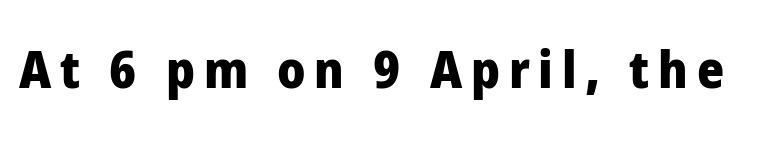
The image shows 52 px heavy sans-serif type, upright; set not underlined; low stroke contrast and a medium x-height.
